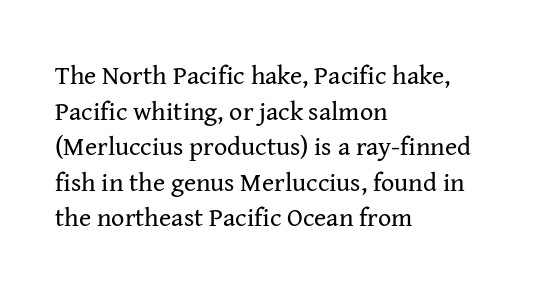
The image shows 26 px text type, upright; set left-aligned, normal line spacing (1.37x), normal letter spacing, not underlined.
